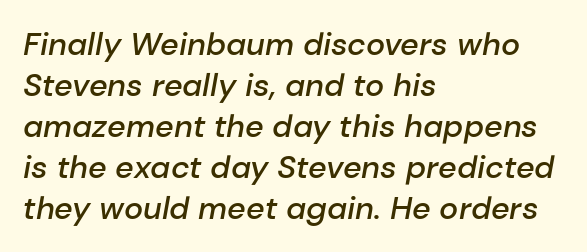
Q: Is the text bold? A: Semi-bold.
Q: Is the text italic (slanted)? A: Yes, it leans right by about 10 degrees.
Q: Is the text underlined? A: No.
Q: How is the paragraph aligned? A: Left-aligned.
Q: Is the spacing between letters normal or unusually wide? A: Normal.
Q: Is the spacing between lines tight, normal or loose? A: Normal.
Q: Width (condensed, normal, or wide)? A: Normal.
Q: Stroke contrast? A: Low.
Q: x-height? A: Medium.
Q: Monospaced? A: No.
